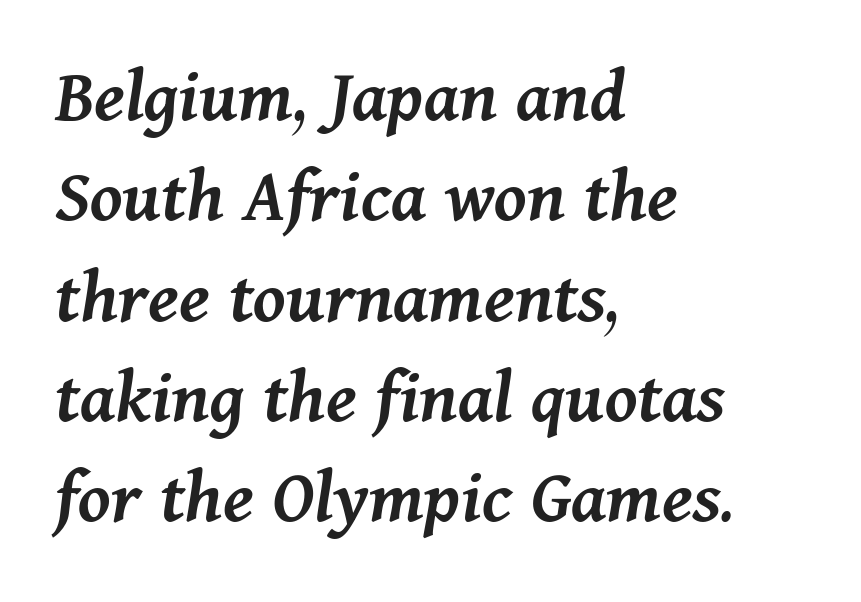
The image shows 79 px semibold type, italic (leaning right); set left-aligned, normal line spacing (1.27x), normal letter spacing, not underlined; medium stroke contrast and a medium x-height.
